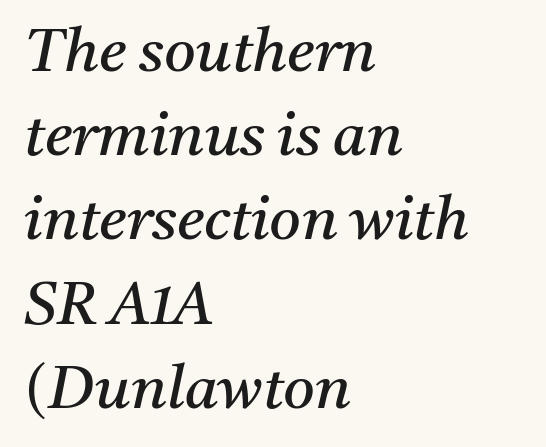
{"serif": "yes", "italic": "yes", "lean": "right", "slant_degrees": 11, "bold": "no", "weight": "regular", "width": "normal", "stroke_contrast": "medium", "x_height": "medium", "monospaced": "no", "underline": "no", "align": "left", "line_spacing": "normal", "line_spacing_ratio": 1.38, "letter_spacing": "normal", "letter_spacing_em": 0.0, "glyph_px": 61}
